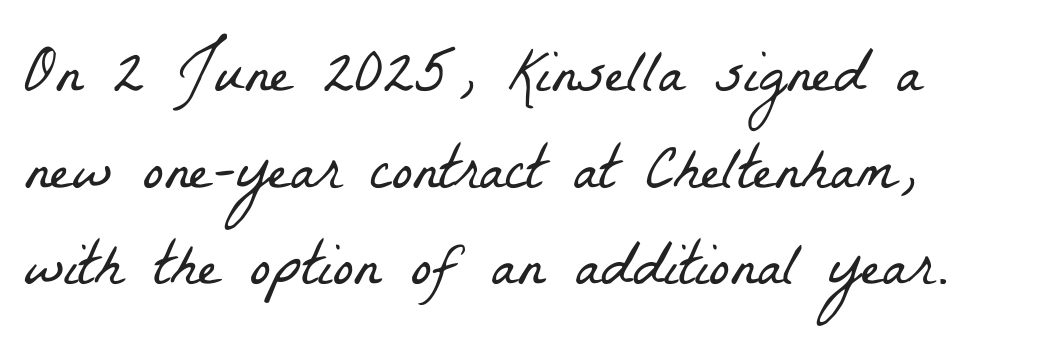
Ink coverage per letter is moderate at most. Little horizontal feet cap the strokes, marking this as serif type. The area under the type is left untouched. Caption: standard tracking, unaltered. Where is the straight margin? On the left. One glance says typical: line gaps are just what's usual.
